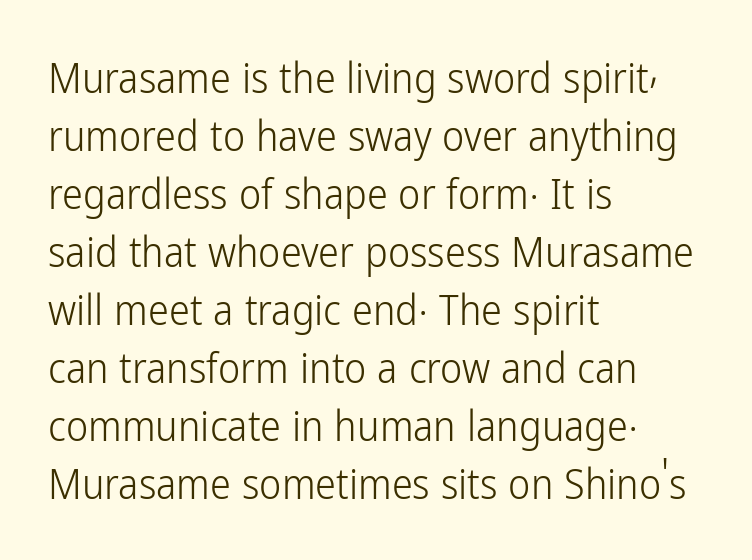
Do the characters align in a grid? No, the font is proportional. Left-aligned paragraph, ragged on the right. This block has exactly the height ordinary leading produces. The font's upright variant was chosen for this text. Letters have the restrained weight of plain body copy at most. Check the space under the baseline: it is left empty.
